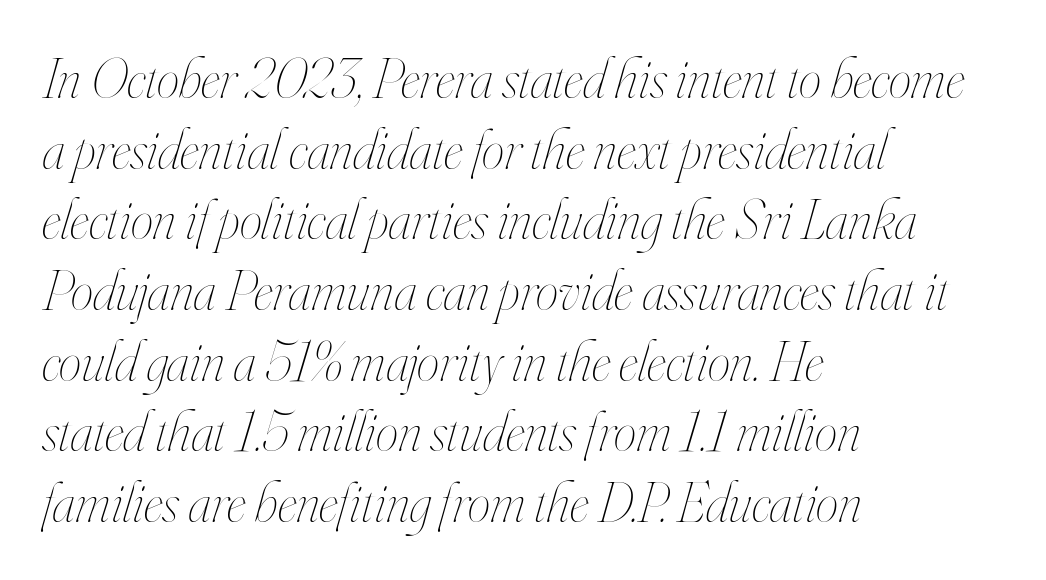
Rule under the text: the space is simply empty. The lines in this sample share a left origin and differ only in where they stop. You could not count columns in this text — the font is proportionally spaced. Does extra space separate the letters? No, they use regular spacing.
